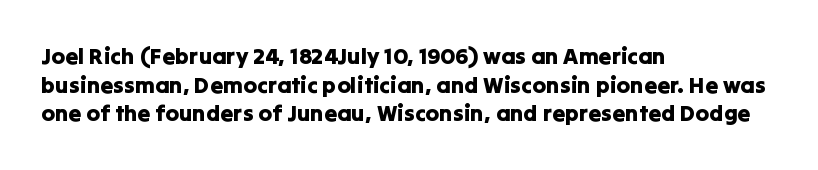
Q: Is the text italic (slanted)? A: No, it is upright.
Q: Is the text underlined? A: No.
Q: How is the paragraph aligned? A: Left-aligned.
Q: Is the spacing between letters normal or unusually wide? A: Normal.
